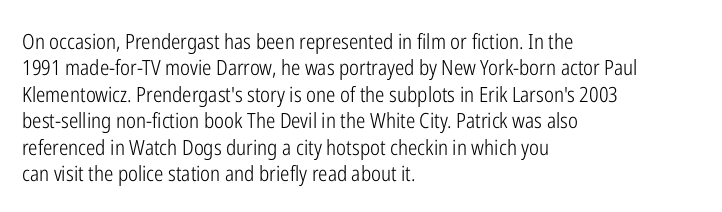
{"italic": "no", "bold": "no", "underline": "no", "align": "left", "line_spacing": "normal", "line_spacing_ratio": 1.26, "letter_spacing": "normal", "letter_spacing_em": 0.0, "glyph_px": 21}
